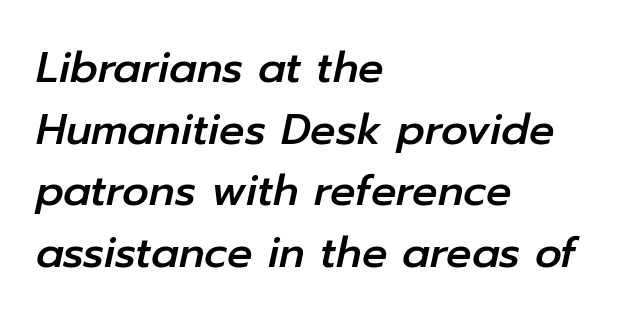
{"italic": "yes", "lean": "right", "slant_degrees": 12, "width": "normal", "stroke_contrast": "low", "x_height": "medium", "monospaced": "no", "underline": "no", "align": "left", "line_spacing": "normal", "line_spacing_ratio": 1.47, "letter_spacing": "normal", "letter_spacing_em": 0.0, "glyph_px": 42}
